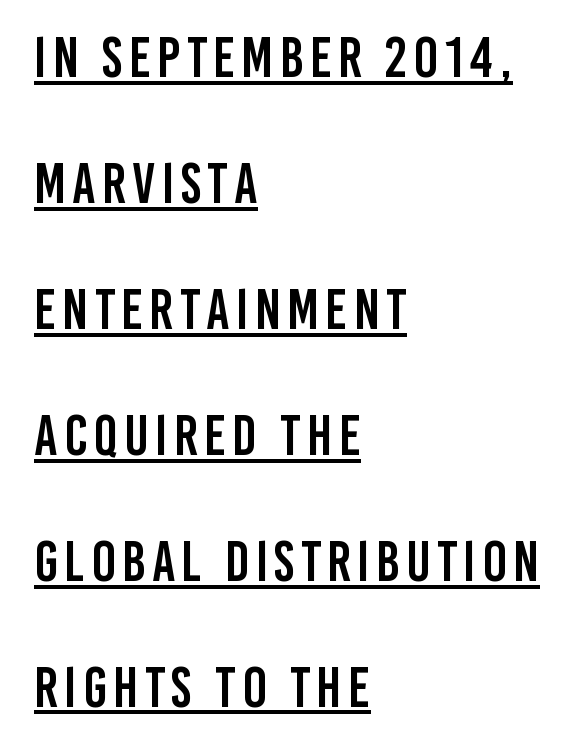
{"serif": "no", "italic": "no", "width": "condensed", "stroke_contrast": "low", "x_height": "large", "monospaced": "no", "underline": "yes", "align": "left", "line_spacing": "loose", "line_spacing_ratio": 2.21, "glyph_px": 57}
